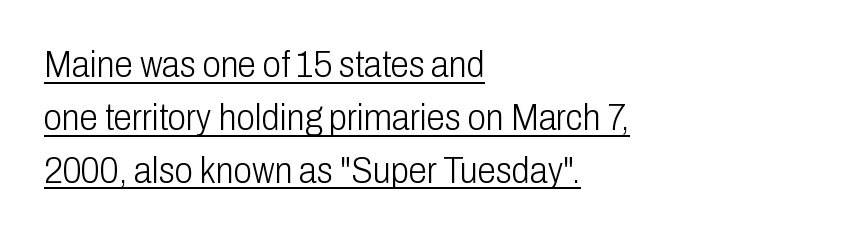
The image shows 37 px light, condensed sans-serif type, upright; set left-aligned, normal line spacing (1.43x), normal letter spacing, underlined; low stroke contrast and a medium x-height.
